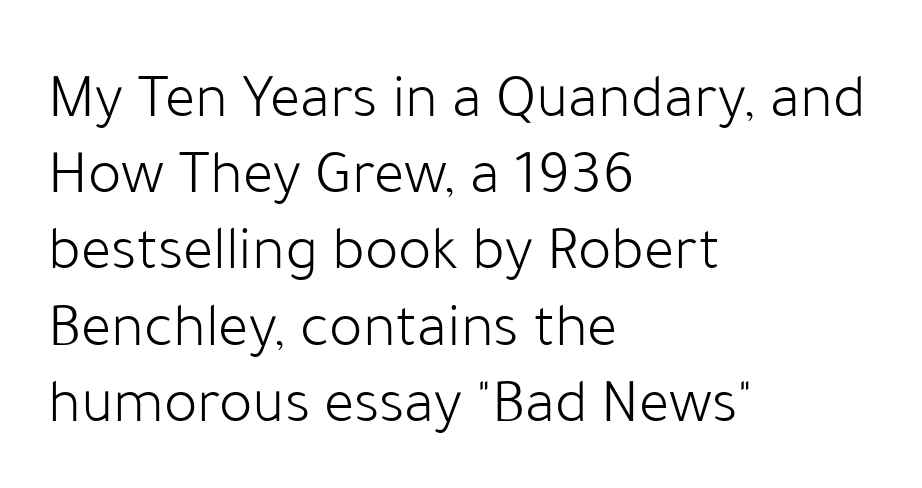
{"serif": "no", "italic": "no", "bold": "no", "weight": "light", "width": "normal", "stroke_contrast": "low", "x_height": "medium", "monospaced": "no", "underline": "no", "align": "left", "line_spacing_ratio": 1.21, "letter_spacing": "normal", "letter_spacing_em": 0.0, "glyph_px": 63}
